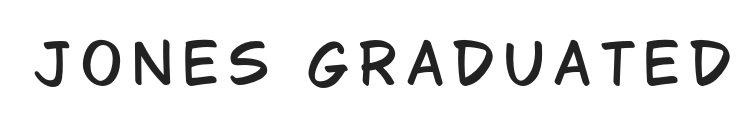
Q: Is the text italic (slanted)? A: No, it is upright.
Q: Is the typeface a serif or a sans-serif typeface? A: Sans-serif.
Q: Is the text underlined? A: No.
Q: Width (condensed, normal, or wide)? A: Condensed.
Q: Stroke contrast? A: Low.
Q: x-height? A: Large.
Q: Monospaced? A: No.
